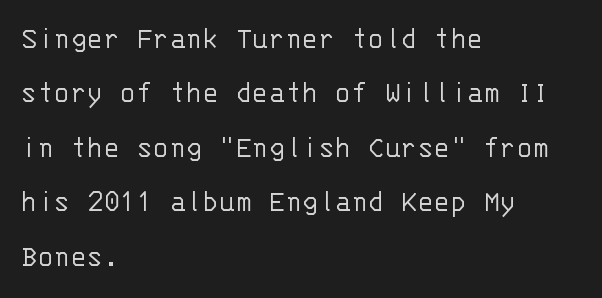
These lines are composed in type without serifs. The leading is moderate, giving the passage an even texture. No chunkiness to these letters — they're not bold. Layout note: lines flush left. Spacing verdict: monospaced, one width for all characters. Has an underline been added? It has not.
